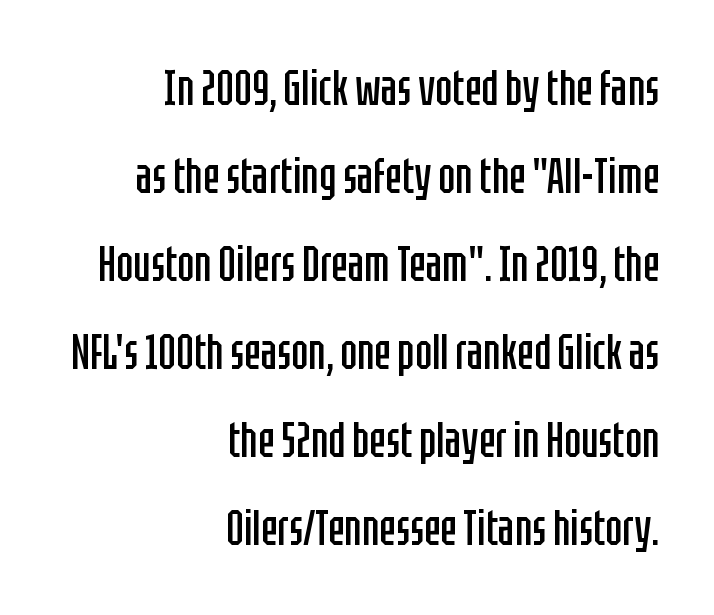
Q: Is the text bold? A: No.
Q: Is the text italic (slanted)? A: No, it is upright.
Q: Is the typeface a serif or a sans-serif typeface? A: Sans-serif.
Q: Is the text underlined? A: No.
Q: How is the paragraph aligned? A: Right-aligned.
Q: Is the spacing between letters normal or unusually wide? A: Normal.
Q: Width (condensed, normal, or wide)? A: Condensed.
Q: Stroke contrast? A: Low.
Q: x-height? A: Large.
Q: Monospaced? A: No.
